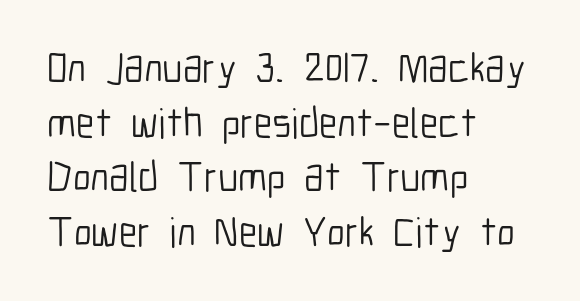
Q: Is the text bold? A: No.
Q: Is the text italic (slanted)? A: No, it is upright.
Q: Is the typeface a serif or a sans-serif typeface? A: Sans-serif.
Q: Is the text underlined? A: No.
Q: How is the paragraph aligned? A: Left-aligned.
Q: Is the spacing between letters normal or unusually wide? A: Normal.
Q: Is the spacing between lines tight, normal or loose? A: Normal.
Q: Width (condensed, normal, or wide)? A: Condensed.
Q: Stroke contrast? A: Low.
Q: x-height? A: Medium.
Q: Monospaced? A: No.
